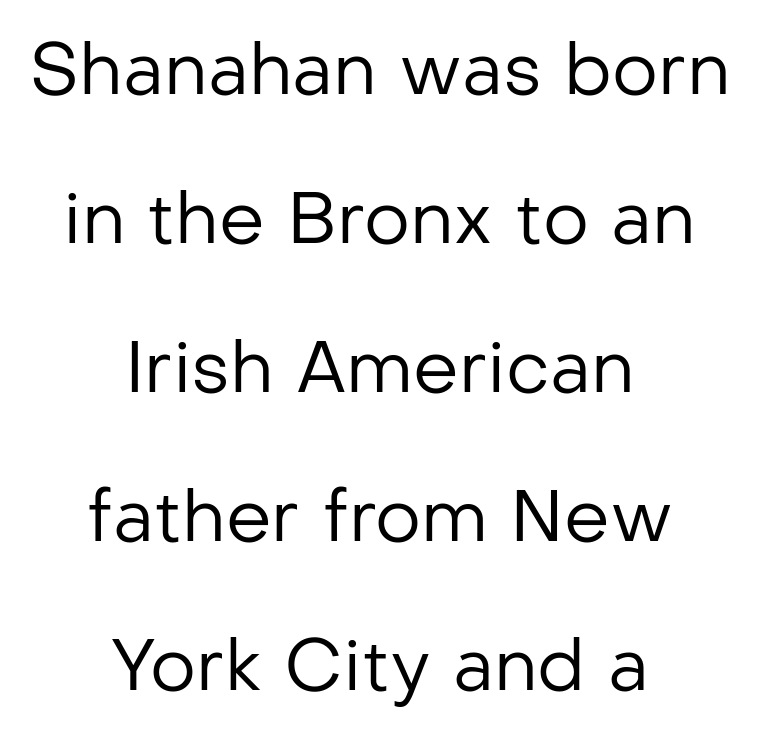
{"serif": "no", "italic": "no", "bold": "no", "weight": "regular", "width": "normal", "stroke_contrast": "low", "x_height": "medium", "monospaced": "no", "underline": "no", "align": "center", "line_spacing": "loose", "line_spacing_ratio": 2.07, "letter_spacing": "normal", "letter_spacing_em": 0.0, "glyph_px": 72}
